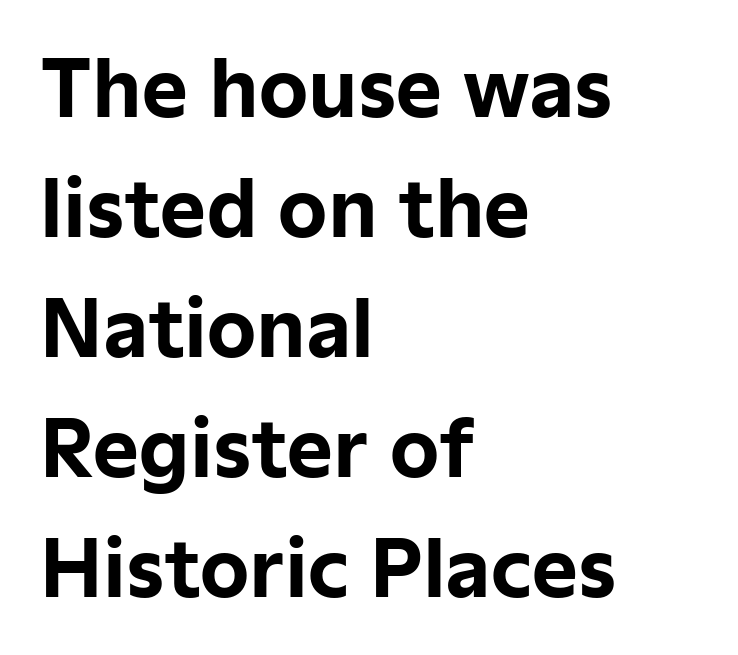
Tracking here is standard; glyphs follow each other at the usual distance. Proportional: the letters do not fall into vertical columns. Stroke terminals: plain, sans-serif. Lines of text with bare space underneath. The letters stand straight up with perfectly vertical stems. Horizontal alignment here is leftward, the default for most running prose.
